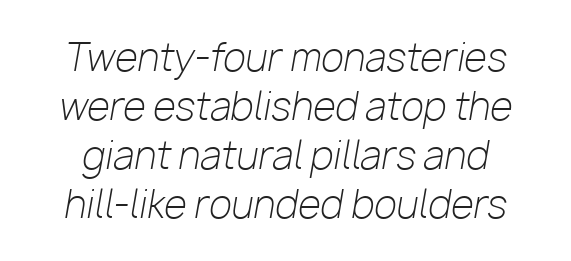
The strip under each line holds only bare page. The typography opts for an oblique posture over an upright one. The typeface has the unassuming heft of standard copy or less. The lines sit at an ordinary, default distance from one another. Characters follow at the spacing the type designer built in. The letters advance in unequal steps, a hallmark of proportional type.
